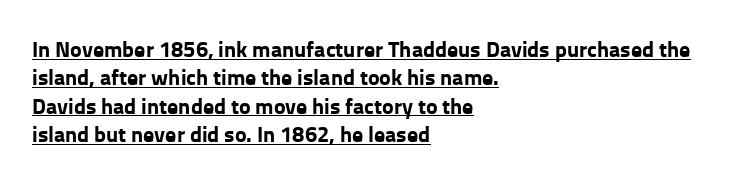
{"italic": "no", "bold": "yes", "underline": "yes", "align": "left", "line_spacing": "normal", "line_spacing_ratio": 1.29, "letter_spacing": "normal", "letter_spacing_em": 0.0, "glyph_px": 22}
